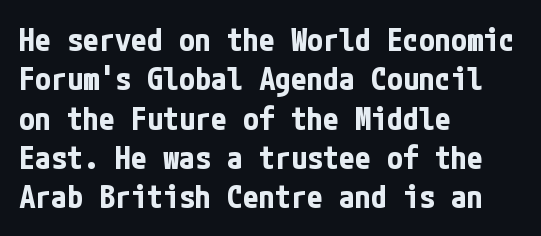
Q: Is the text bold? A: Yes.
Q: Is the text italic (slanted)? A: No, it is upright.
Q: Is the typeface a serif or a sans-serif typeface? A: Sans-serif.
Q: Is the text underlined? A: No.
Q: How is the paragraph aligned? A: Left-aligned.
Q: Is the spacing between letters normal or unusually wide? A: Normal.
Q: Width (condensed, normal, or wide)? A: Condensed.
Q: Stroke contrast? A: Low.
Q: x-height? A: Medium.
